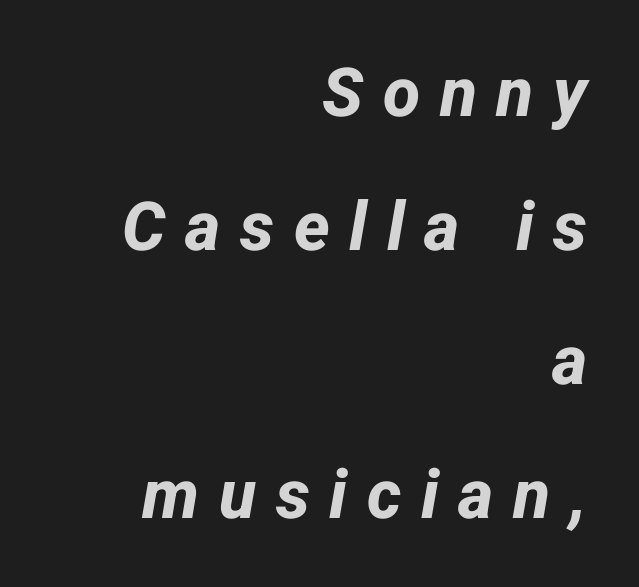
I'd describe the lettering as bold — thick and assertive. A typesetter would call this proportional, since set widths differ per character. Honestly, there is no underline to notice here at all. The tracking reads as deliberately expanded to a designer's eye. These lines stack with their right ends in a neat column.
